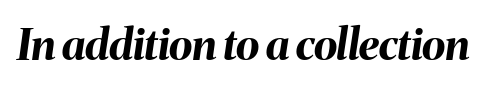
Q: Is the text bold? A: Yes.
Q: Is the text italic (slanted)? A: Yes, it leans right by about 8 degrees.
Q: Is the text underlined? A: No.
Q: Is the spacing between letters normal or unusually wide? A: Normal.
Q: Width (condensed, normal, or wide)? A: Normal.
Q: Stroke contrast? A: Medium.
Q: x-height? A: Medium.
Q: Monospaced? A: No.
